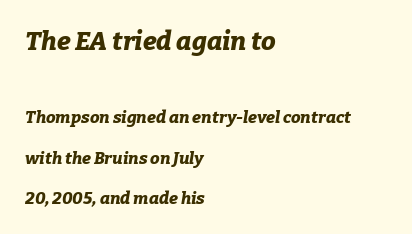
Typesetter's note — upper block bumped up in size, lower block left smaller. A clean baseline with only descenders dipping below it. Bold? Absolutely — the strokes are thick and heavy. The glyphs look as if they've been sheared to an angle. In terms of letterspacing, this is plain default setting.
